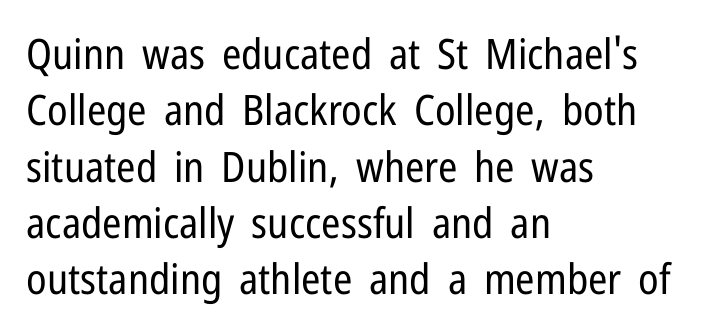
{"serif": "no", "italic": "no", "bold": "no", "weight": "regular", "width": "condensed", "stroke_contrast": "low", "x_height": "medium", "monospaced": "no", "underline": "no", "align": "left", "line_spacing": "normal", "line_spacing_ratio": 1.34, "letter_spacing": "normal", "letter_spacing_em": 0.0, "glyph_px": 42}
